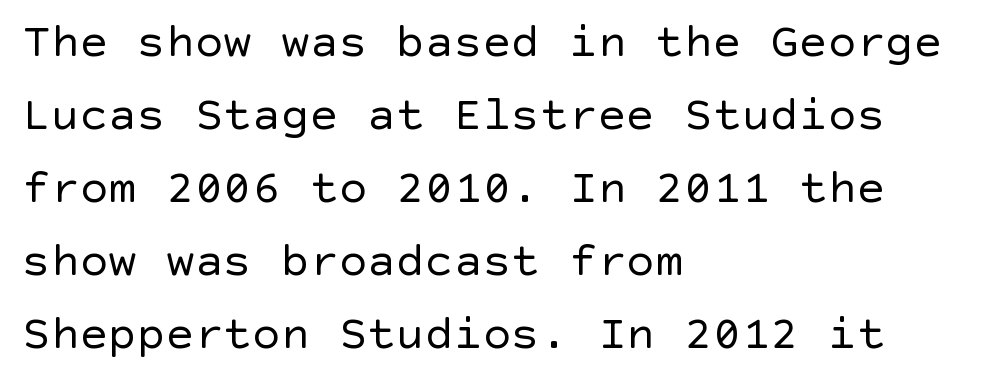
Q: Is the text bold? A: No.
Q: Is the text italic (slanted)? A: No, it is upright.
Q: Is the typeface a serif or a sans-serif typeface? A: Sans-serif.
Q: Is the text underlined? A: No.
Q: How is the paragraph aligned? A: Left-aligned.
Q: Is the spacing between letters normal or unusually wide? A: Normal.
Q: Is the spacing between lines tight, normal or loose? A: Normal.
Q: Width (condensed, normal, or wide)? A: Normal.
Q: x-height? A: Large.
